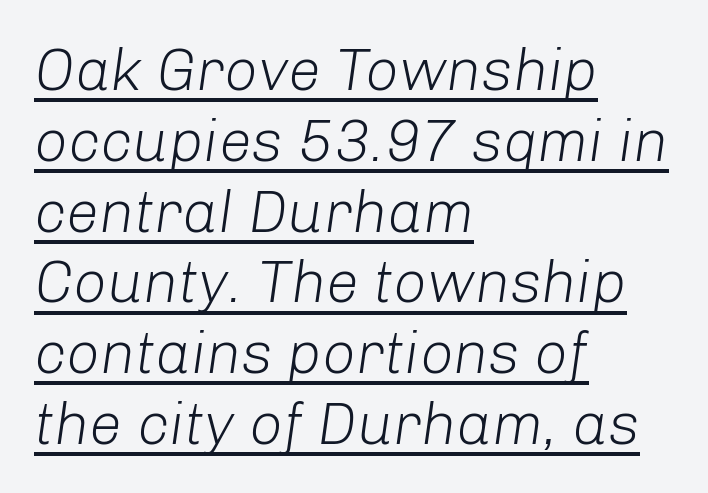
The image shows 59 px light type, italic (leaning right); set left-aligned, line spacing 1.2x, normal letter spacing, underlined; low stroke contrast and a medium x-height.
